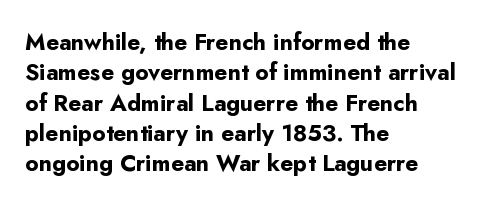
Each word holds together tightly as a unit, with standard inter-letter gaps. Typeset ragged right — the left edge is the straight one. Has an underline been added? It has not. The passage shown stacks its lines at a standard gap. A typesetter would mark this as roman, not italic. The passage shown is emphatically bold.
